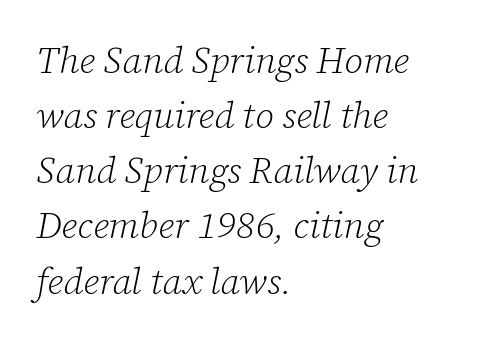
The foot of each line stays bare and open. Regarding serifs, this sample has them. Characters are canted at an angle relative to the baseline's perpendicular. This block has exactly the height ordinary leading produces.
